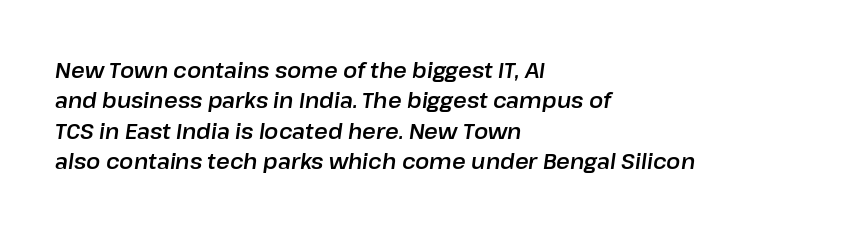
{"italic": "yes", "lean": "right", "slant_degrees": 8, "underline": "no", "align": "left", "line_spacing": "normal", "line_spacing_ratio": 1.45, "letter_spacing": "normal", "letter_spacing_em": 0.0, "glyph_px": 21}
